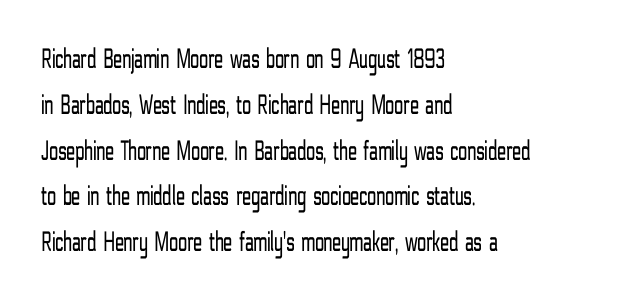
The image shows 29 px light, condensed sans-serif type, upright; set left-aligned, normal line spacing (1.58x), normal letter spacing, not underlined; low stroke contrast and a medium x-height.
